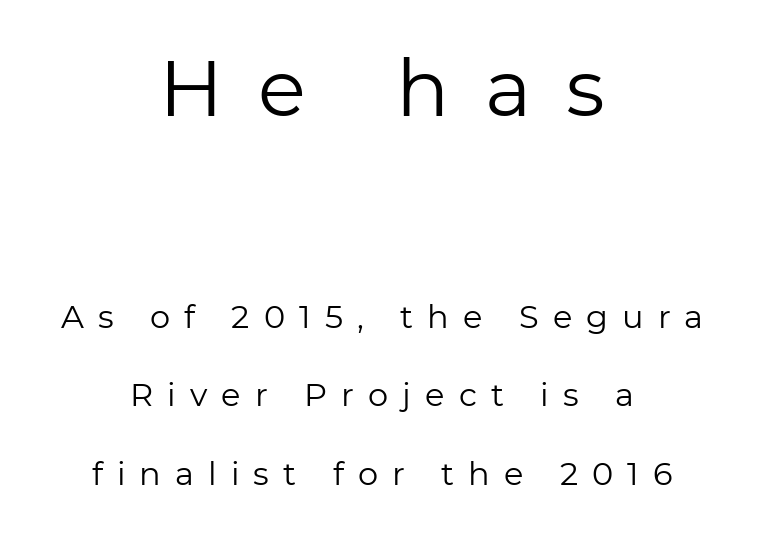
Q: Is the text bold? A: No.
Q: Is the text italic (slanted)? A: No, it is upright.
Q: Is the typeface a serif or a sans-serif typeface? A: Sans-serif.
Q: Is the text underlined? A: No.
Q: How is the paragraph aligned? A: Centered.
Q: Is the spacing between letters normal or unusually wide? A: Unusually wide.
Q: Is the spacing between lines tight, normal or loose? A: Loose.
Q: Which block of text is set in a larger size, the first (top) or the second (bottom)? A: The first (top) one.
Q: Width (condensed, normal, or wide)? A: Normal.
Q: Stroke contrast? A: Low.
Q: x-height? A: Medium.
Q: Monospaced? A: No.
